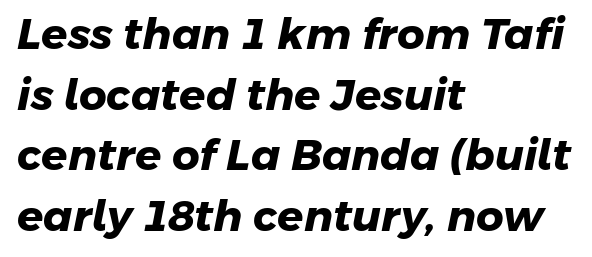
The letters are bold, with thick, heavy strokes. The foot of each line stays bare and open. This sample uses plain, unmodified letter spacing. One-word summary of the alignment: left.
